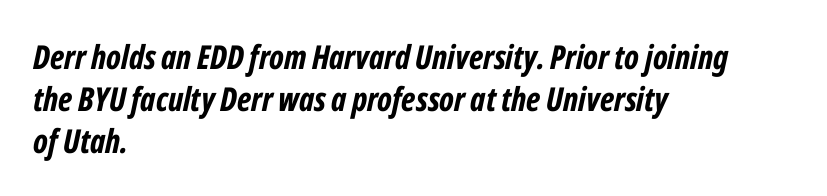
Q: Is the text bold? A: Yes.
Q: Is the text italic (slanted)? A: Yes, it leans right by about 12 degrees.
Q: Is the text underlined? A: No.
Q: How is the paragraph aligned? A: Left-aligned.
Q: Is the spacing between letters normal or unusually wide? A: Normal.
Q: Is the spacing between lines tight, normal or loose? A: Normal.
Q: Width (condensed, normal, or wide)? A: Condensed.
Q: Stroke contrast? A: Low.
Q: x-height? A: Medium.
Q: Monospaced? A: No.
